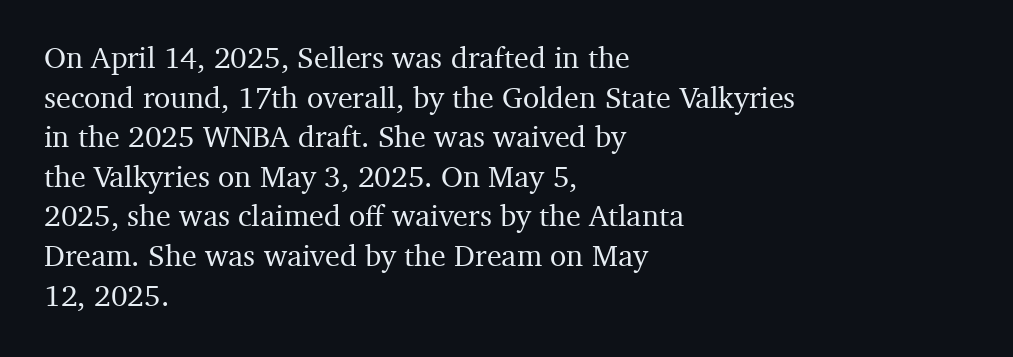
The image shows 30 px serif type, upright; set left-aligned, normal line spacing (1.32x), normal letter spacing, not underlined; medium stroke contrast and a medium x-height.
